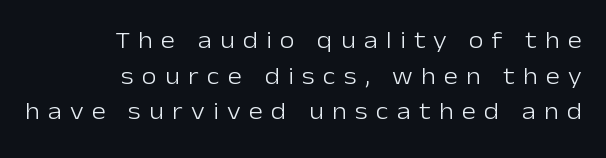
Q: Is the text bold? A: No.
Q: Is the text italic (slanted)? A: No, it is upright.
Q: Is the text underlined? A: No.
Q: How is the paragraph aligned? A: Right-aligned.
Q: Is the spacing between letters normal or unusually wide? A: Unusually wide.
Q: Is the spacing between lines tight, normal or loose? A: Normal.
